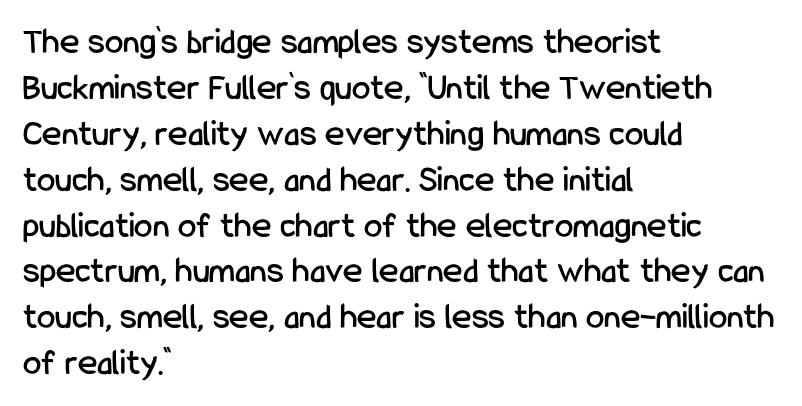
The image shows 37 px condensed sans-serif type, upright; set left-aligned, line spacing 1.24x, normal letter spacing, not underlined; low stroke contrast and a medium x-height.
